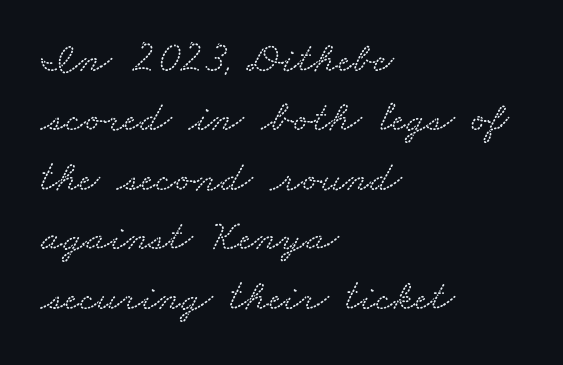
{"serif": "yes", "width": "wide", "stroke_contrast": "medium", "x_height": "small", "monospaced": "no", "underline": "no", "align": "left", "line_spacing": "normal", "line_spacing_ratio": 1.35, "letter_spacing": "normal", "letter_spacing_em": 0.0, "glyph_px": 44}
